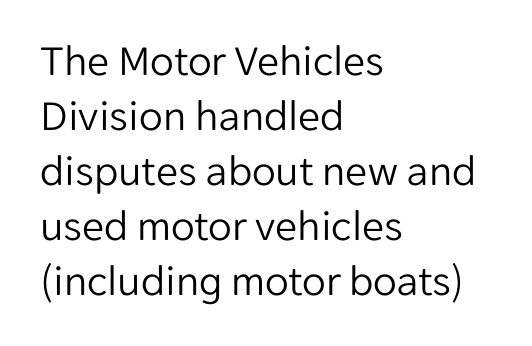
{"serif": "no", "italic": "no", "bold": "no", "weight": "light", "width": "normal", "stroke_contrast": "low", "x_height": "medium", "monospaced": "no", "underline": "no", "align": "left", "line_spacing": "normal", "line_spacing_ratio": 1.25, "letter_spacing": "normal", "letter_spacing_em": 0.0, "glyph_px": 44}
